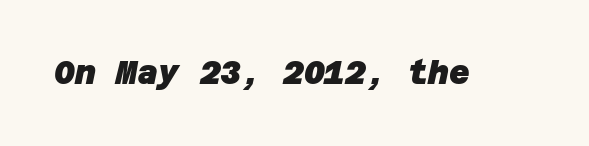
The image shows 32 px heavy sans-serif type; set normal letter spacing, not underlined; low stroke contrast and a large x-height.
